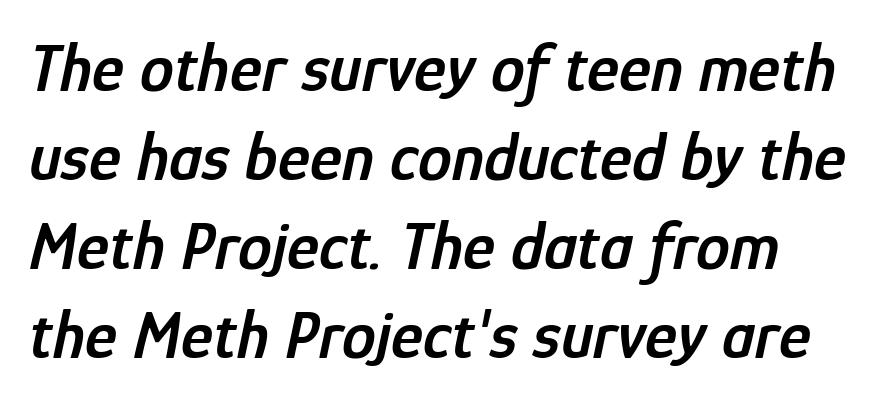
The image shows 68 px semibold, condensed type, italic (leaning right); set left-aligned, normal line spacing (1.31x), normal letter spacing, not underlined; low stroke contrast and a medium x-height.
